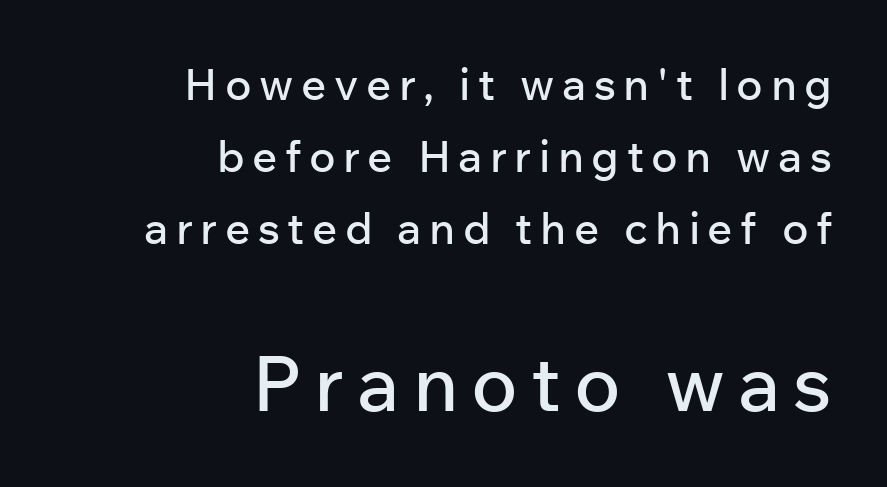
Looks like regular typesetting: each glyph gets only the width it needs. Leading matches the norm, producing a regular column. Notice how the stems are strictly vertical — no italics here. The face used here appears at its bigger size in the lower chunk. No feet cap the strokes, marking this as sans-serif type. The lines in this sample share a right terminus and differ only in where they begin.
